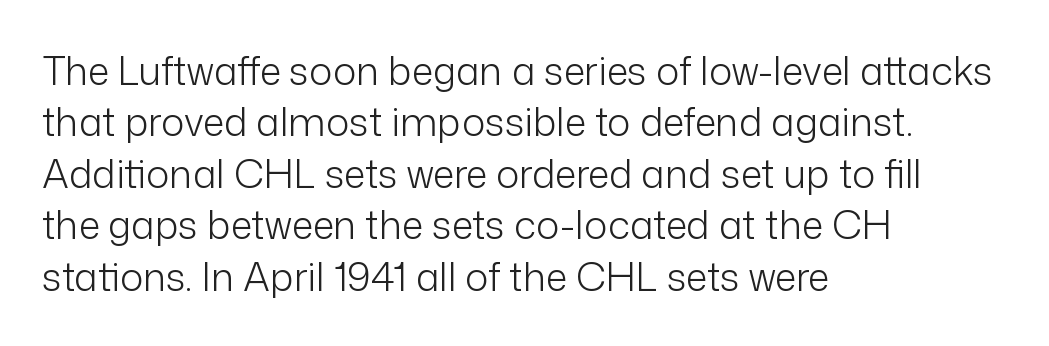
The image shows 39 px light sans-serif type, upright; set left-aligned, normal line spacing (1.32x), normal letter spacing, not underlined; low stroke contrast and a medium x-height.
